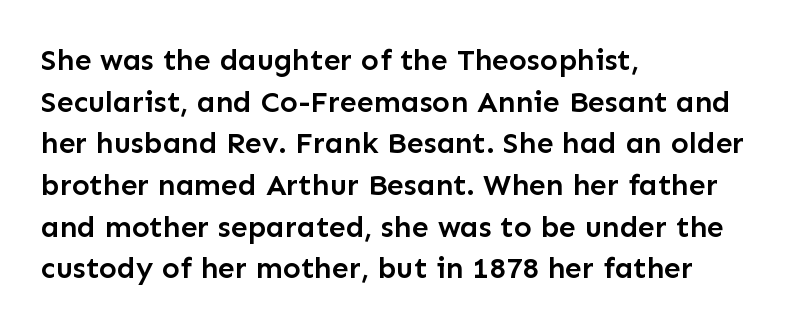
{"serif": "no", "italic": "no", "bold": "semi", "weight": "semibold", "width": "normal", "stroke_contrast": "low", "x_height": "medium", "monospaced": "no", "underline": "no", "align": "left", "line_spacing": "normal", "line_spacing_ratio": 1.39, "letter_spacing": "normal", "letter_spacing_em": 0.0, "glyph_px": 30}
